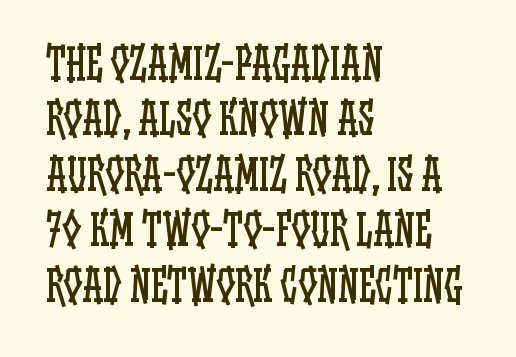
The image shows 42 px regular-weight, condensed type, upright; set left-aligned, normal line spacing (1.32x), normal letter spacing, not underlined; low stroke contrast and a large x-height.
